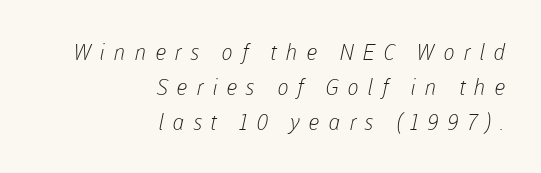
The image shows 22 px text type; set right-aligned, normal line spacing (1.6x), unusually wide letter spacing (+0.39 em), not underlined.
